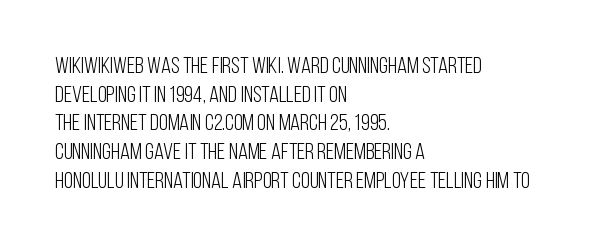
Q: Is the text bold? A: No.
Q: Is the text italic (slanted)? A: No, it is upright.
Q: Is the text underlined? A: No.
Q: How is the paragraph aligned? A: Left-aligned.
Q: Is the spacing between letters normal or unusually wide? A: Normal.
Q: Is the spacing between lines tight, normal or loose? A: Normal.
